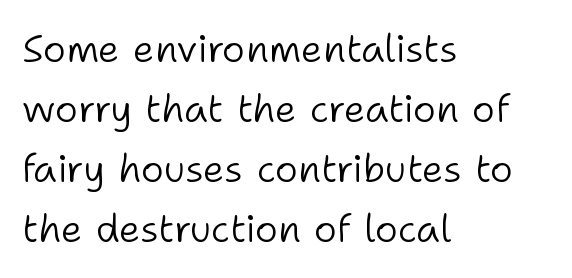
Descender tails drop into unmarked territory. Caption: multi-line text, flush left, ragged right. Quick note: not italic, upright. This sample has the flowing, uneven cadence of proportional lettering. Regular leading.
